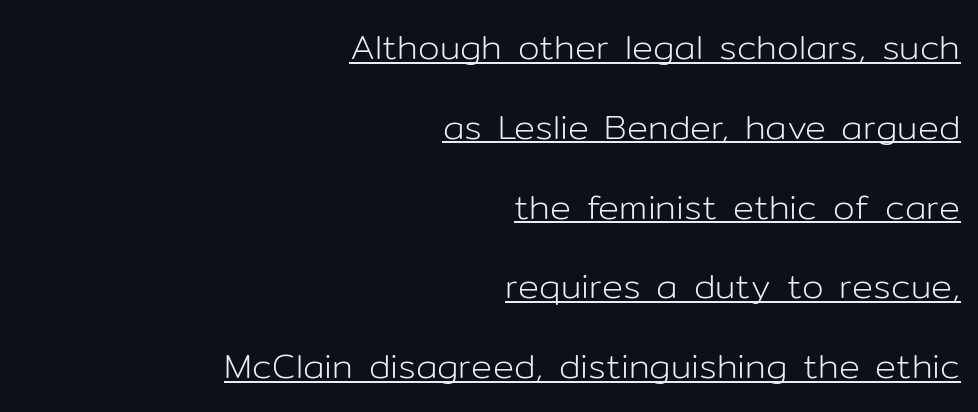
Honestly, the rows look like they've been pulled way apart. The specimen includes a rule beneath the text block's lines. A typesetter would mark this as roman, not italic. The typesetter chose a ragged-left arrangement here. Character widths vary here, with narrow letters taking less room than wide ones. This sample uses a sans-serif face.
